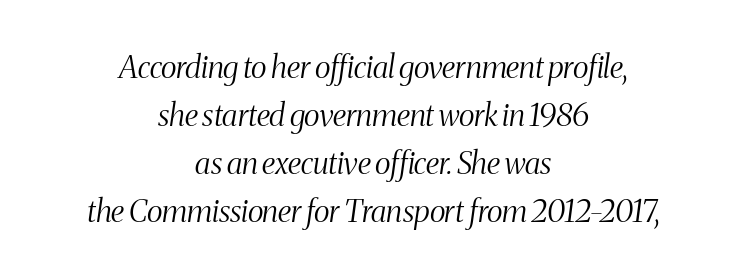
Q: Is the text bold? A: No.
Q: Is the text italic (slanted)? A: Yes, it leans right by about 8 degrees.
Q: Is the typeface a serif or a sans-serif typeface? A: Serif.
Q: Is the text underlined? A: No.
Q: How is the paragraph aligned? A: Centered.
Q: Is the spacing between letters normal or unusually wide? A: Normal.
Q: Is the spacing between lines tight, normal or loose? A: Normal.
Q: Width (condensed, normal, or wide)? A: Condensed.
Q: Stroke contrast? A: Medium.
Q: x-height? A: Medium.
Q: Monospaced? A: No.
